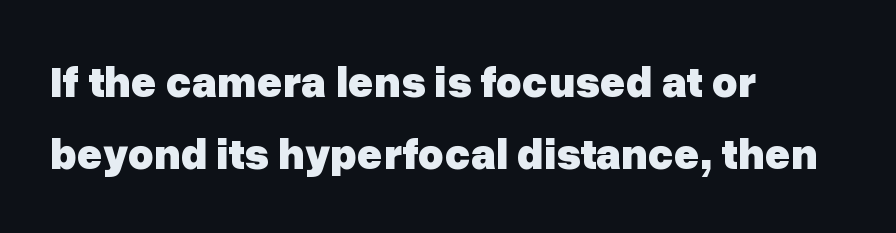
{"serif": "no", "italic": "no", "bold": "yes", "weight": "heavy", "width": "normal", "stroke_contrast": "low", "x_height": "medium", "monospaced": "no", "underline": "no", "align": "left", "line_spacing": "normal", "line_spacing_ratio": 1.64, "letter_spacing": "normal", "letter_spacing_em": 0.0, "glyph_px": 44}
